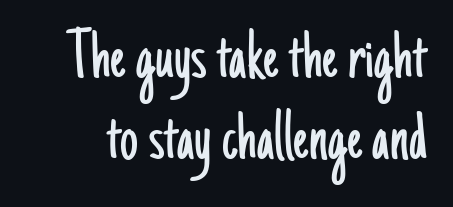
{"serif": "no", "italic": "no", "bold": "no", "weight": "light", "width": "condensed", "stroke_contrast": "low", "x_height": "small", "monospaced": "no", "underline": "no", "line_spacing": "tight", "line_spacing_ratio": 1.13, "letter_spacing": "normal", "letter_spacing_em": 0.0, "glyph_px": 72}
